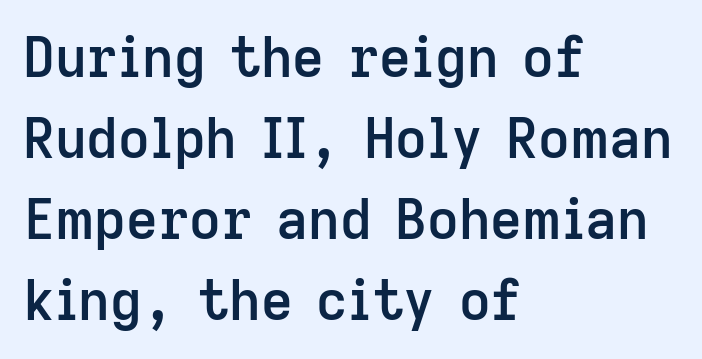
{"serif": "no", "italic": "no", "bold": "semi", "weight": "semibold", "width": "normal", "stroke_contrast": "low", "x_height": "medium", "monospaced": "no", "underline": "no", "align": "left", "line_spacing": "normal", "line_spacing_ratio": 1.47, "letter_spacing": "normal", "letter_spacing_em": 0.0, "glyph_px": 55}
